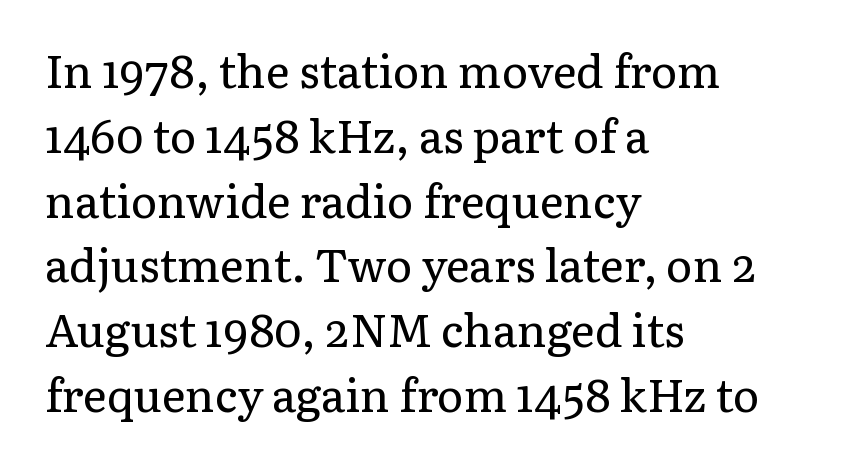
The image shows 45 px regular-weight serif type, upright; set left-aligned, normal line spacing (1.44x), normal letter spacing, not underlined; low stroke contrast and a medium x-height.
